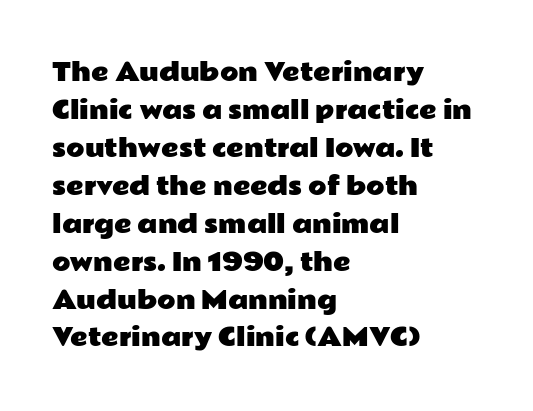
The image shows 24 px text type, upright; set left-aligned, normal line spacing (1.58x), normal letter spacing, not underlined.
